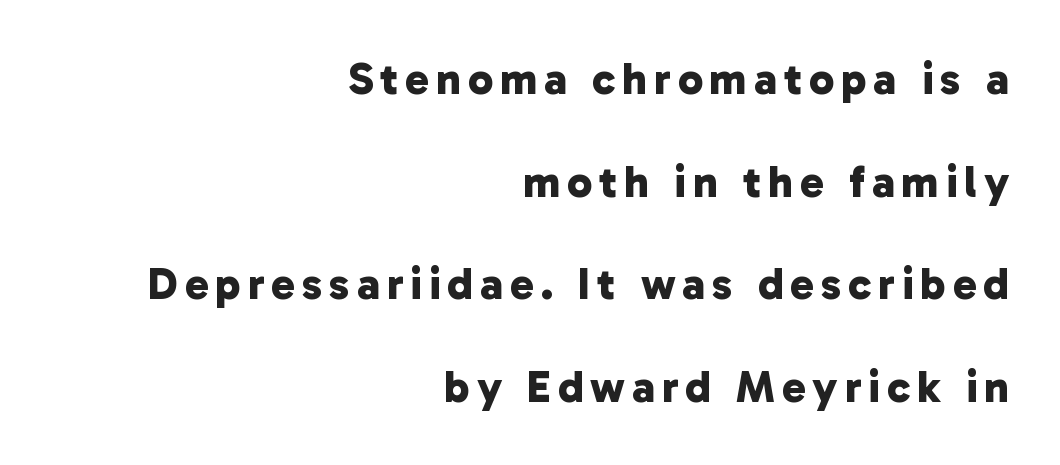
Q: Is the text bold? A: Yes.
Q: Is the typeface a serif or a sans-serif typeface? A: Sans-serif.
Q: Is the text underlined? A: No.
Q: How is the paragraph aligned? A: Right-aligned.
Q: Is the spacing between lines tight, normal or loose? A: Loose.
Q: Width (condensed, normal, or wide)? A: Normal.
Q: Stroke contrast? A: Low.
Q: x-height? A: Medium.
Q: Monospaced? A: No.
